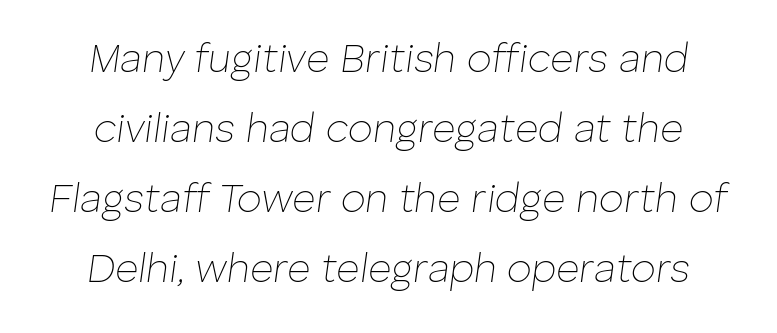
Q: Is the text bold? A: No.
Q: Is the text italic (slanted)? A: Yes, it leans right by about 8 degrees.
Q: Is the text underlined? A: No.
Q: Is the spacing between letters normal or unusually wide? A: Normal.
Q: Width (condensed, normal, or wide)? A: Normal.
Q: Stroke contrast? A: Low.
Q: x-height? A: Medium.
Q: Monospaced? A: No.
